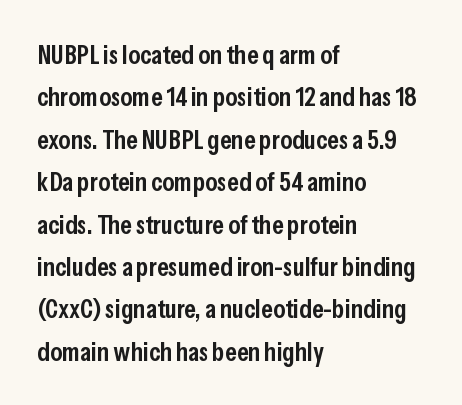
{"italic": "no", "bold": "semi", "underline": "no", "align": "left", "line_spacing": "normal", "line_spacing_ratio": 1.57, "letter_spacing": "normal", "letter_spacing_em": 0.0, "glyph_px": 27}
